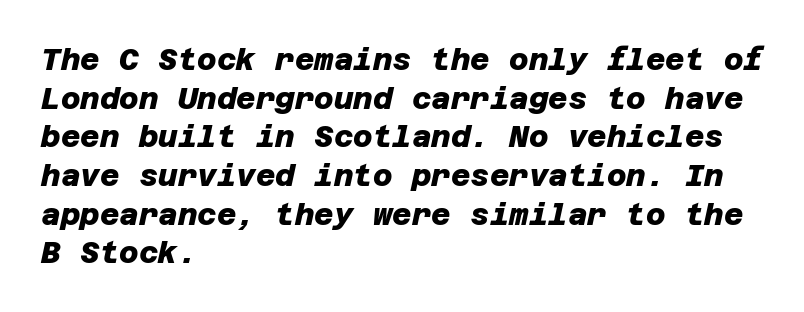
Glance below the letters and you will spot only blank space. There is no visible air inserted between adjacent glyphs. Every letter is thick-stroked: bold, no question. The designer went with a sans here, leaving each stem footless. Reading down the block, your eye returns to a fixed left position each line. If you measured baseline to baseline, you'd find a middling distance.
